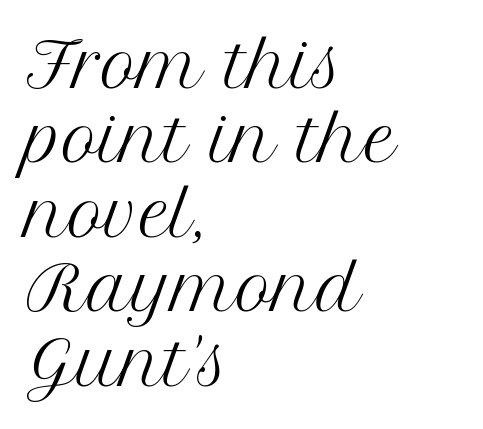
{"bold": "no", "weight": "regular", "width": "normal", "stroke_contrast": "medium", "x_height": "medium", "monospaced": "no", "underline": "no", "align": "left", "line_spacing_ratio": 1.22, "letter_spacing": "normal", "letter_spacing_em": 0.0, "glyph_px": 61}
